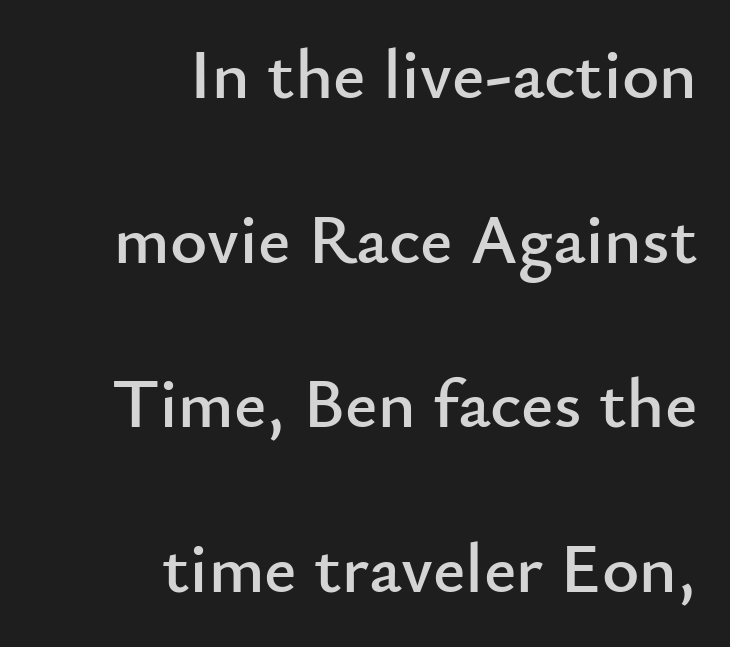
The image shows 71 px sans-serif type, upright; set right-aligned, loose line spacing (2.32x), normal letter spacing, not underlined; low stroke contrast and a small x-height.
